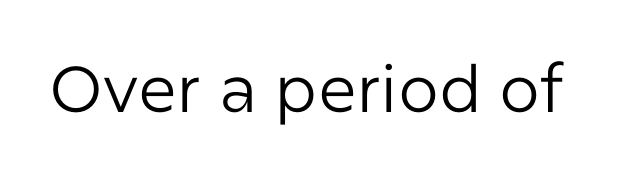
{"serif": "no", "italic": "no", "bold": "no", "weight": "regular", "width": "normal", "stroke_contrast": "low", "x_height": "medium", "monospaced": "no", "underline": "no", "letter_spacing": "normal", "letter_spacing_em": 0.0, "glyph_px": 65}
